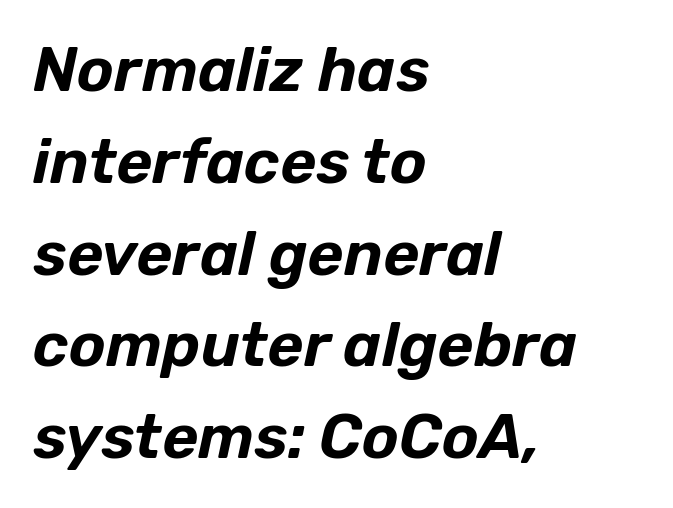
{"italic": "yes", "lean": "right", "slant_degrees": 12, "width": "normal", "stroke_contrast": "low", "x_height": "medium", "monospaced": "no", "underline": "no", "align": "left", "line_spacing": "normal", "line_spacing_ratio": 1.48, "letter_spacing": "normal", "letter_spacing_em": 0.0, "glyph_px": 62}
